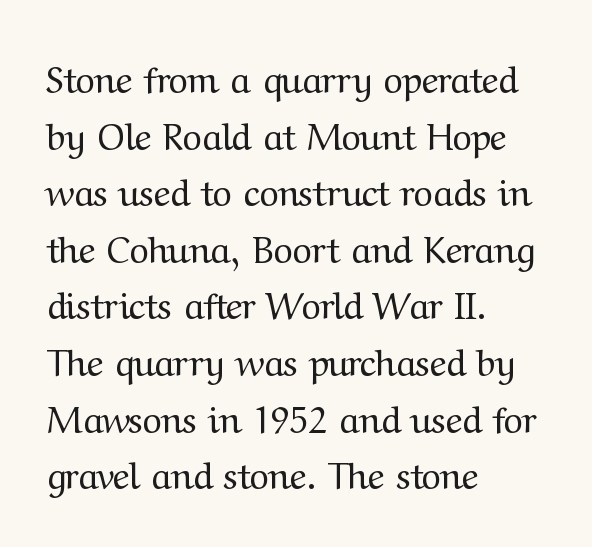
{"serif": "yes", "italic": "no", "bold": "no", "weight": "regular", "width": "normal", "stroke_contrast": "medium", "x_height": "medium", "monospaced": "no", "underline": "no", "align": "left", "line_spacing": "normal", "line_spacing_ratio": 1.53, "letter_spacing": "normal", "letter_spacing_em": 0.0, "glyph_px": 37}
